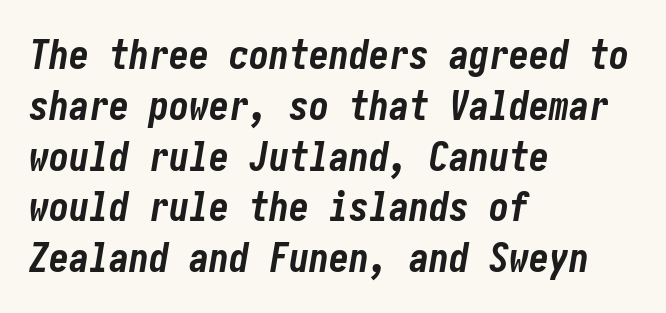
Q: Is the text bold? A: Yes.
Q: Is the text italic (slanted)? A: Yes, it leans right by about 10 degrees.
Q: Is the text underlined? A: No.
Q: How is the paragraph aligned? A: Left-aligned.
Q: Is the spacing between letters normal or unusually wide? A: Normal.
Q: Is the spacing between lines tight, normal or loose? A: Normal.
Q: Width (condensed, normal, or wide)? A: Condensed.
Q: Stroke contrast? A: Low.
Q: x-height? A: Medium.
